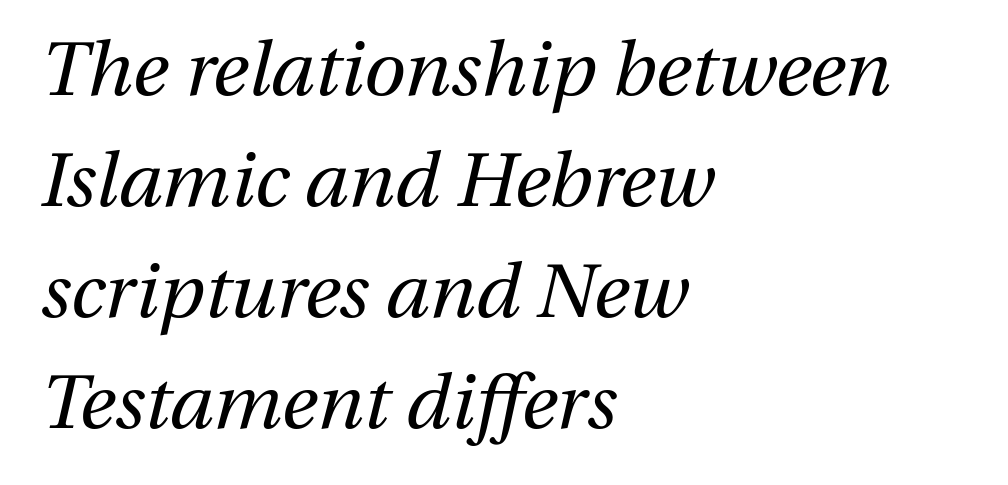
{"italic": "yes", "lean": "right", "slant_degrees": 13, "bold": "no", "weight": "regular", "width": "normal", "stroke_contrast": "medium", "x_height": "medium", "monospaced": "no", "underline": "no", "align": "left", "line_spacing": "normal", "line_spacing_ratio": 1.46, "letter_spacing": "normal", "letter_spacing_em": 0.0, "glyph_px": 76}
